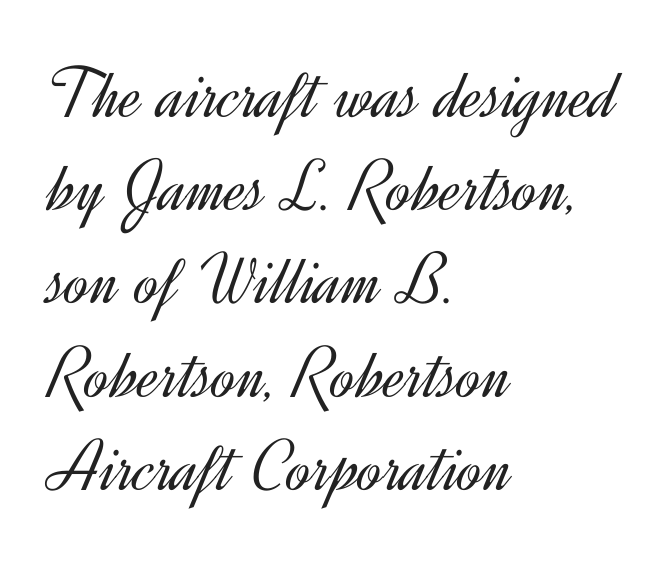
Spacing verdict: proportional, widths tailored to each character. Horizontal alignment here is leftward, the default for most running prose. The lines sit at an ordinary, default distance from one another. Unbolded letterforms with no extra heft. The passage shown is not underscored anywhere.
